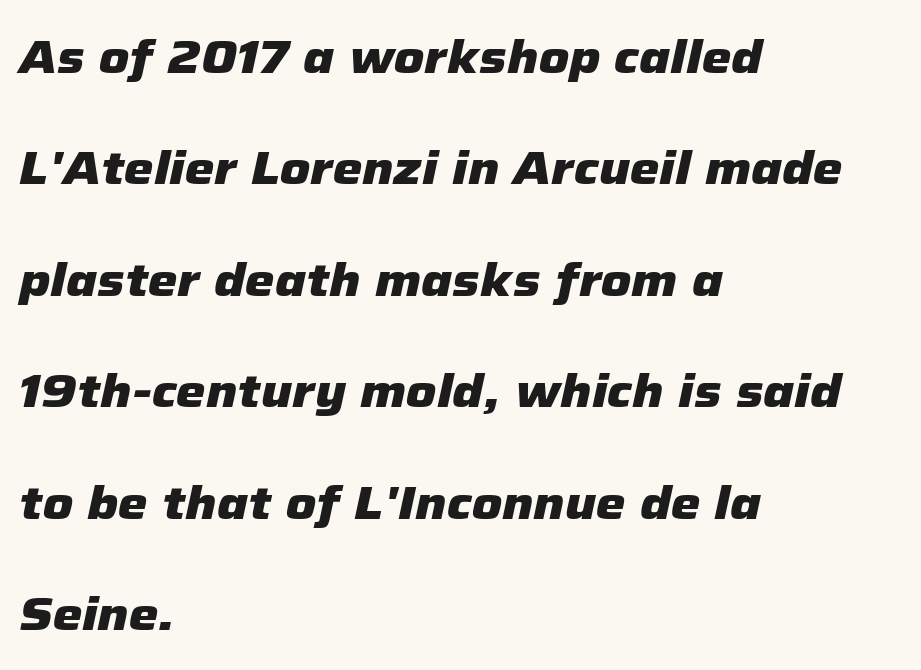
The image shows 47 px heavy type, italic (leaning right); set left-aligned, loose line spacing (2.37x), normal letter spacing, not underlined; low stroke contrast and a medium x-height.
